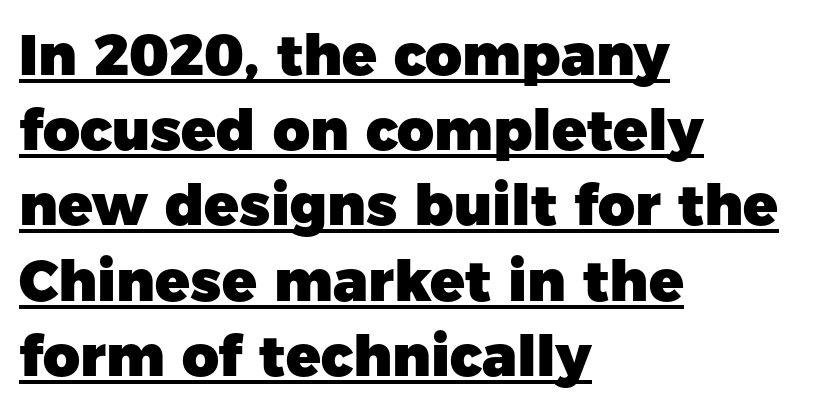
{"serif": "no", "italic": "no", "bold": "yes", "weight": "heavy", "width": "normal", "stroke_contrast": "low", "x_height": "medium", "monospaced": "no", "underline": "yes", "align": "left", "line_spacing": "normal", "line_spacing_ratio": 1.32, "letter_spacing": "normal", "letter_spacing_em": 0.0, "glyph_px": 57}
